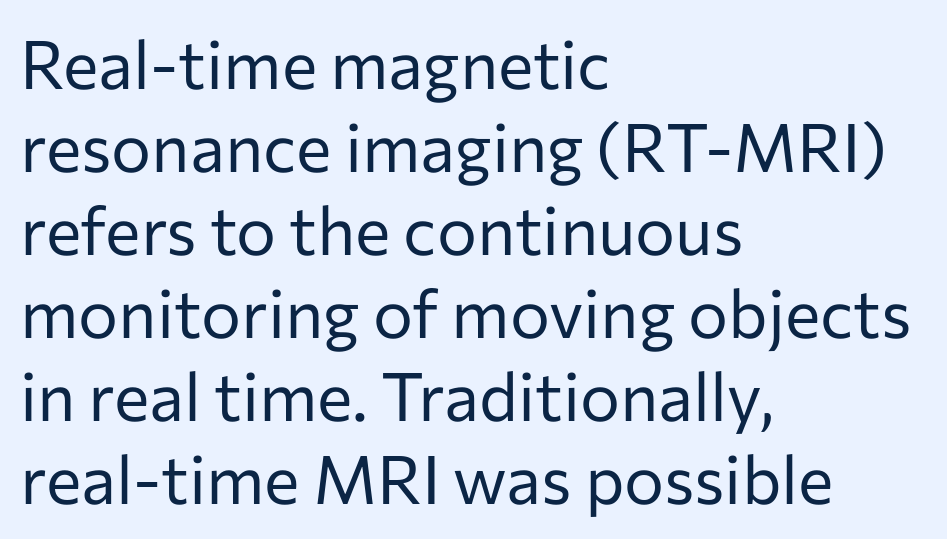
The image shows 67 px regular-weight sans-serif type, upright; set left-aligned, line spacing 1.24x, normal letter spacing, not underlined; low stroke contrast and a medium x-height.
